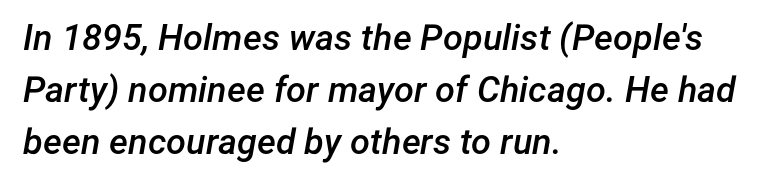
The image shows 36 px semibold type, italic (leaning right); set left-aligned, normal line spacing (1.44x), normal letter spacing, not underlined; low stroke contrast and a medium x-height.
